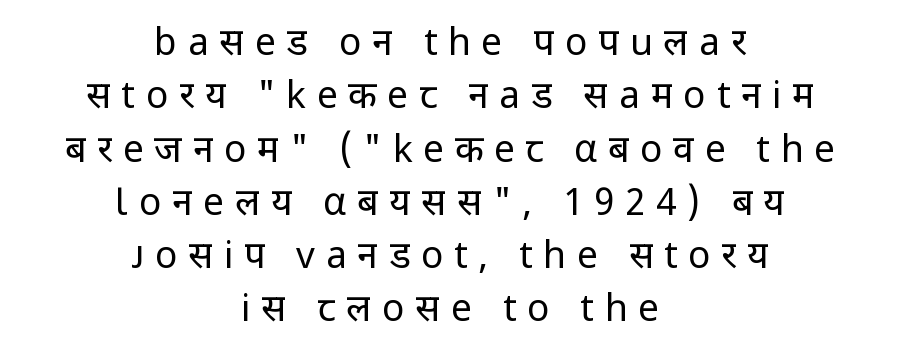
If you measured baseline to baseline, you'd find a middling distance. The characters display no serif detailing; their extremities are plain. One-word summary of the alignment: center. The font sits on the lighter half of the weight spectrum, regular included. A clean baseline with only descenders dipping below it.
